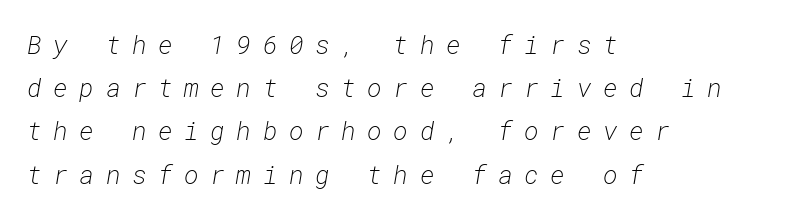
{"italic": "yes", "lean": "right", "slant_degrees": 10, "bold": "no", "underline": "no", "align": "left", "line_spacing_ratio": 1.73, "letter_spacing": "wide", "letter_spacing_em": 0.46, "glyph_px": 25}
